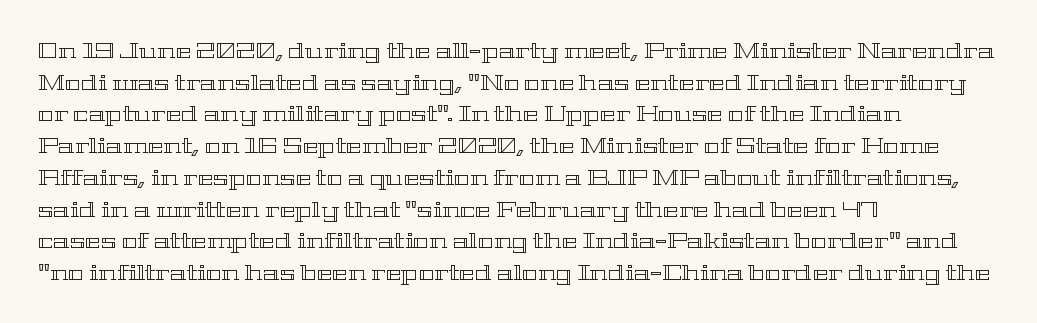
Q: Is the text italic (slanted)? A: No, it is upright.
Q: Is the text underlined? A: No.
Q: How is the paragraph aligned? A: Left-aligned.
Q: Is the spacing between letters normal or unusually wide? A: Normal.
Q: Is the spacing between lines tight, normal or loose? A: Normal.
